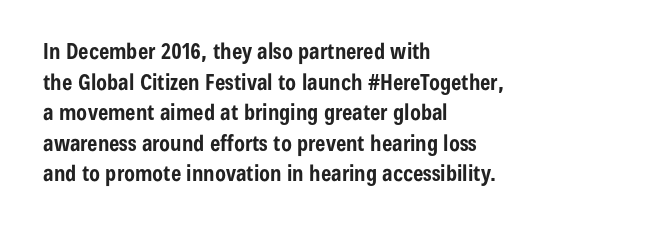
Q: Is the text bold? A: Yes.
Q: Is the text italic (slanted)? A: No, it is upright.
Q: Is the text underlined? A: No.
Q: How is the paragraph aligned? A: Left-aligned.
Q: Is the spacing between letters normal or unusually wide? A: Normal.
Q: Is the spacing between lines tight, normal or loose? A: Normal.
